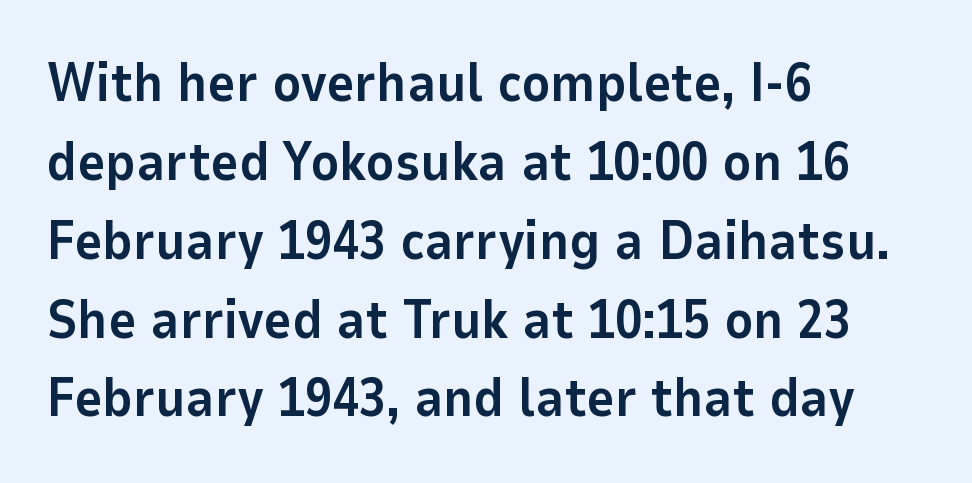
The image shows 54 px bold sans-serif type, upright; set left-aligned, normal line spacing (1.46x), normal letter spacing, not underlined; low stroke contrast and a medium x-height.
